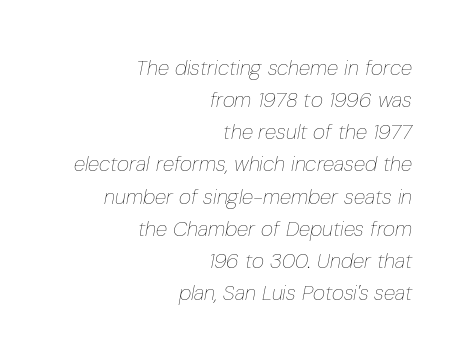
{"italic": "yes", "lean": "right", "slant_degrees": 10, "bold": "no", "underline": "no", "align": "right", "line_spacing": "normal", "line_spacing_ratio": 1.53, "letter_spacing": "normal", "letter_spacing_em": 0.0, "glyph_px": 21}
